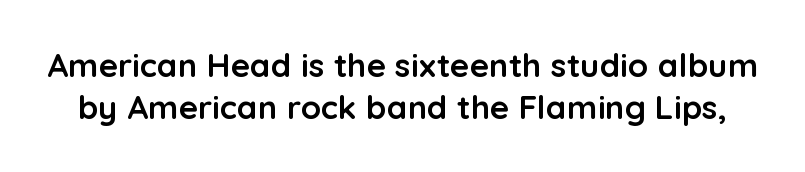
The image shows 33 px semibold sans-serif type, upright; set normal line spacing (1.27x), normal letter spacing, not underlined; low stroke contrast and a medium x-height.
